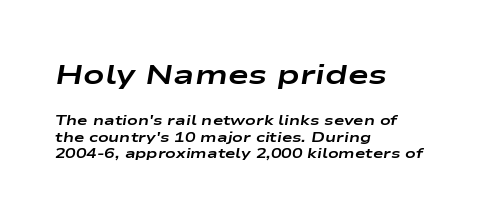
Q: Is the text bold? A: Yes.
Q: Is the text italic (slanted)? A: Yes, it leans right by about 9 degrees.
Q: Is the text underlined? A: No.
Q: How is the paragraph aligned? A: Left-aligned.
Q: Is the spacing between letters normal or unusually wide? A: Normal.
Q: Which block of text is set in a larger size, the first (top) or the second (bottom)? A: The first (top) one.
Q: Width (condensed, normal, or wide)? A: Wide.
Q: Stroke contrast? A: Low.
Q: x-height? A: Medium.
Q: Monospaced? A: No.
